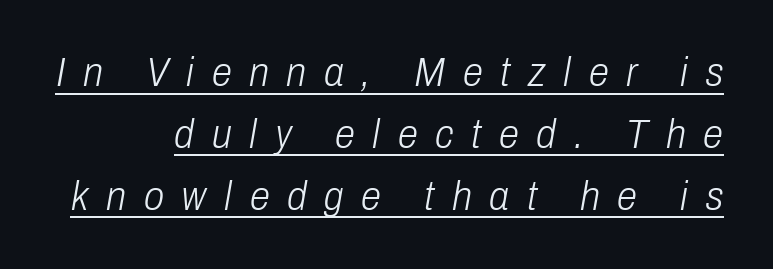
{"italic": "yes", "lean": "right", "slant_degrees": 10, "bold": "no", "weight": "light", "width": "condensed", "stroke_contrast": "low", "x_height": "medium", "monospaced": "no", "underline": "yes", "line_spacing": "normal", "line_spacing_ratio": 1.51, "letter_spacing": "wide", "letter_spacing_em": 0.43, "glyph_px": 41}
